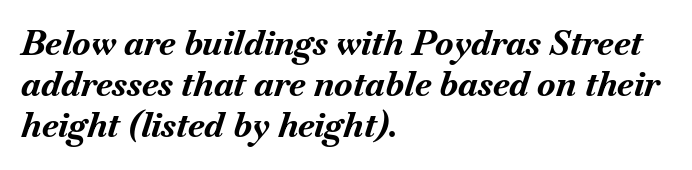
Quick note: underline off. The letterforms sit shoulder to shoulder at normal distance. Observe the lean: these are italic letterforms. The passage is arranged the way most books set body copy — flush left. Spacing verdict: proportional, widths tailored to each character.
